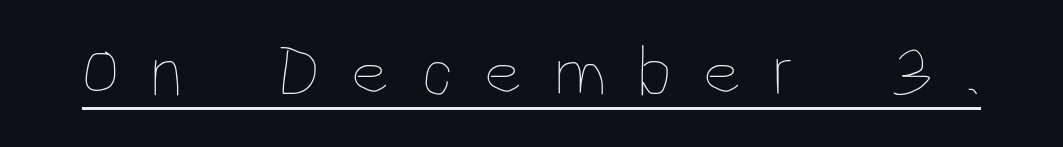
Q: Is the text bold? A: No.
Q: Is the text italic (slanted)? A: No, it is upright.
Q: Is the text underlined? A: Yes.
Q: Is the spacing between letters normal or unusually wide? A: Unusually wide.
Q: Width (condensed, normal, or wide)? A: Condensed.
Q: Stroke contrast? A: Low.
Q: x-height? A: Large.
Q: Monospaced? A: No.
